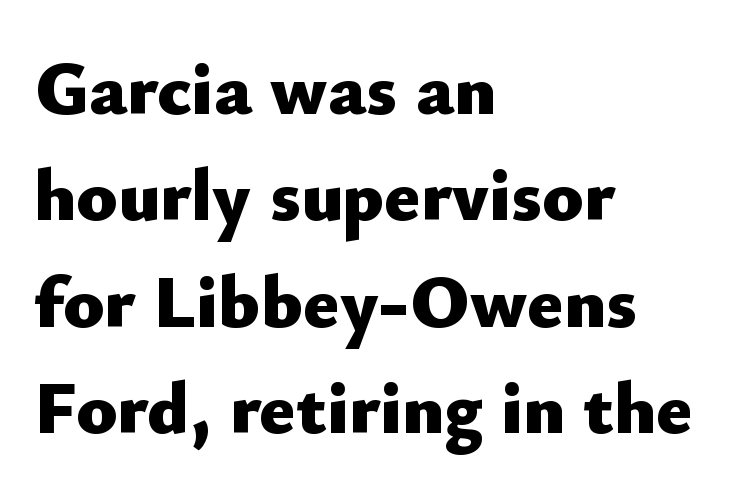
Q: Is the text bold? A: Yes.
Q: Is the text italic (slanted)? A: No, it is upright.
Q: Is the typeface a serif or a sans-serif typeface? A: Sans-serif.
Q: Is the text underlined? A: No.
Q: How is the paragraph aligned? A: Left-aligned.
Q: Is the spacing between letters normal or unusually wide? A: Normal.
Q: Is the spacing between lines tight, normal or loose? A: Normal.
Q: Width (condensed, normal, or wide)? A: Normal.
Q: Stroke contrast? A: Low.
Q: x-height? A: Small.
Q: Monospaced? A: No.
